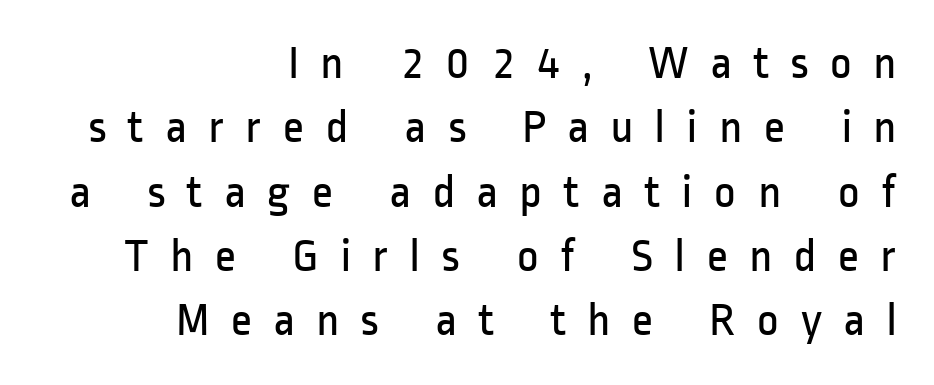
Underline: absent. Leading matches the norm, producing a regular column. The specimen reads as upright at a glance. In CSS terms this would be text-align: right. A quiet, ordinary-to-light weight characterises the typeface.
